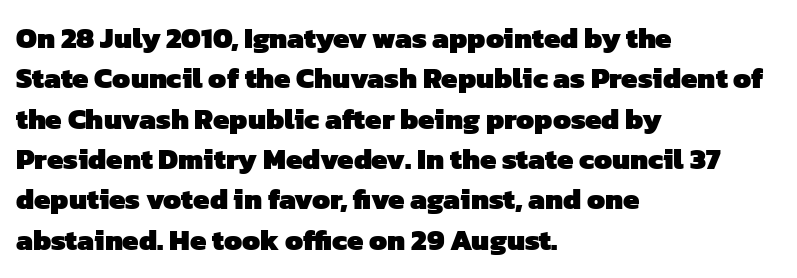
The image shows 29 px heavy sans-serif type; set left-aligned, normal line spacing (1.39x), normal letter spacing, not underlined; low stroke contrast and a medium x-height.
